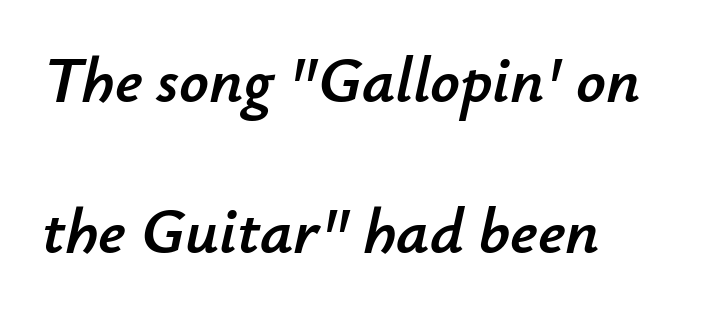
Designer's note — italics engaged. These lines are rendered in a variable-pitch font. These lines keep a tight, regular rhythm from letter to letter. The passage shown stacks its lines with a broad gap.
